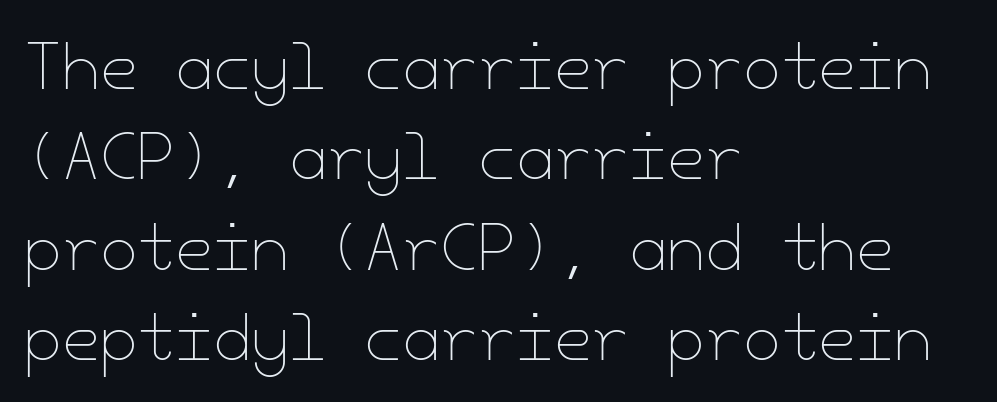
Q: Is the text bold? A: No.
Q: Is the text italic (slanted)? A: No, it is upright.
Q: Is the text underlined? A: No.
Q: How is the paragraph aligned? A: Left-aligned.
Q: Is the spacing between letters normal or unusually wide? A: Normal.
Q: Is the spacing between lines tight, normal or loose? A: Normal.
Q: Width (condensed, normal, or wide)? A: Normal.
Q: Stroke contrast? A: Low.
Q: x-height? A: Small.
